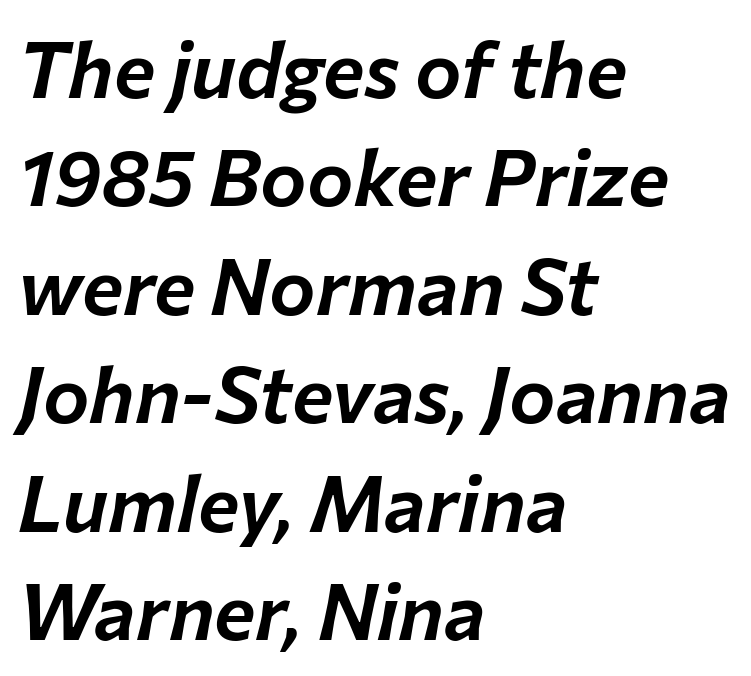
The image shows 78 px text type, italic (leaning right); set left-aligned, normal line spacing (1.39x), normal letter spacing, not underlined; low stroke contrast and a medium x-height.
